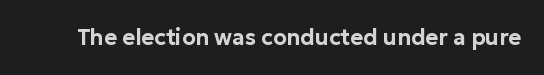
{"italic": "no", "underline": "no", "letter_spacing": "normal", "letter_spacing_em": 0.0, "glyph_px": 22}
